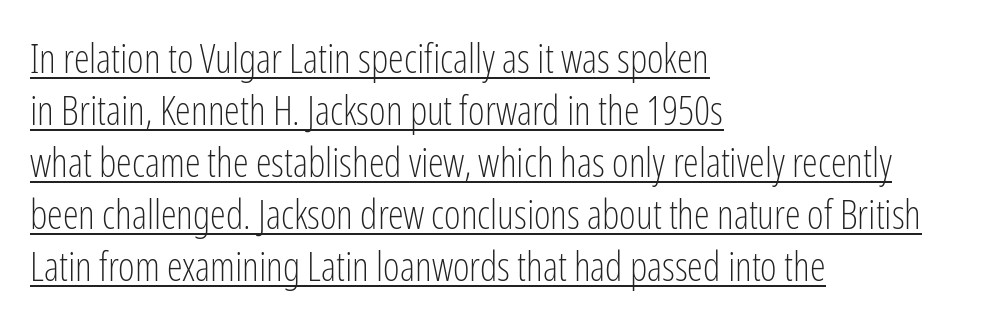
Q: Is the text bold? A: No.
Q: Is the text italic (slanted)? A: No, it is upright.
Q: Is the typeface a serif or a sans-serif typeface? A: Sans-serif.
Q: Is the text underlined? A: Yes.
Q: How is the paragraph aligned? A: Left-aligned.
Q: Is the spacing between letters normal or unusually wide? A: Normal.
Q: Is the spacing between lines tight, normal or loose? A: Normal.
Q: Width (condensed, normal, or wide)? A: Condensed.
Q: Stroke contrast? A: Low.
Q: x-height? A: Medium.
Q: Monospaced? A: No.
